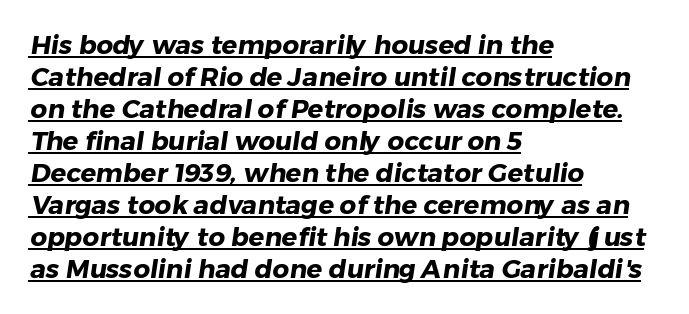
The gaps between neighbouring characters are ordinary and unremarkable. This rendering features underlined lettering. Weight: bold. The paragraph has a hard left edge and a soft right edge.
